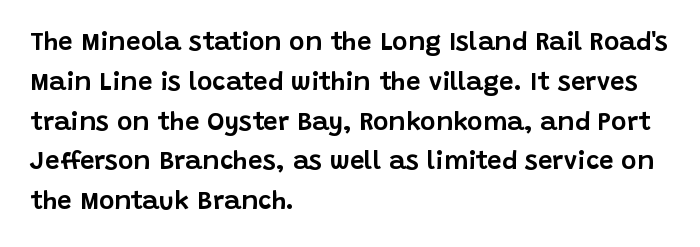
The image shows 26 px text type, upright; set left-aligned, normal line spacing (1.53x), normal letter spacing, not underlined.
